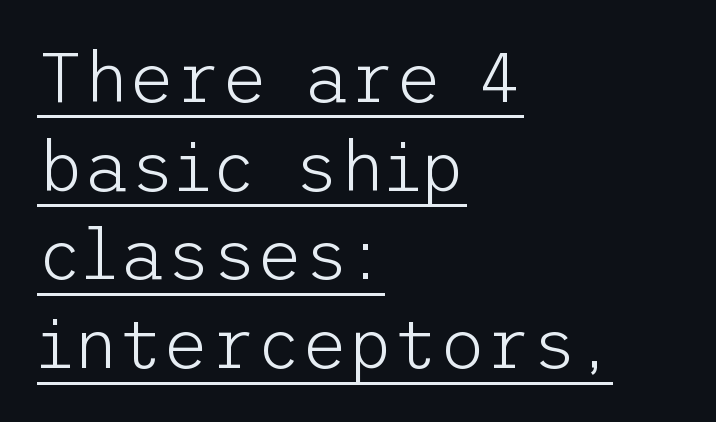
You can see a thin bar hugging the bottom of the glyphs. All the whitespace from short lines collects on the right. The space between consecutive lines is moderate. Counters stay open thanks to moderate or lighter strokes.
